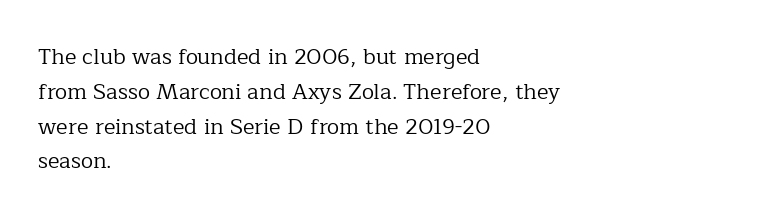
Q: Is the text bold? A: No.
Q: Is the text italic (slanted)? A: No, it is upright.
Q: Is the text underlined? A: No.
Q: How is the paragraph aligned? A: Left-aligned.
Q: Is the spacing between letters normal or unusually wide? A: Normal.
Q: Is the spacing between lines tight, normal or loose? A: Normal.
